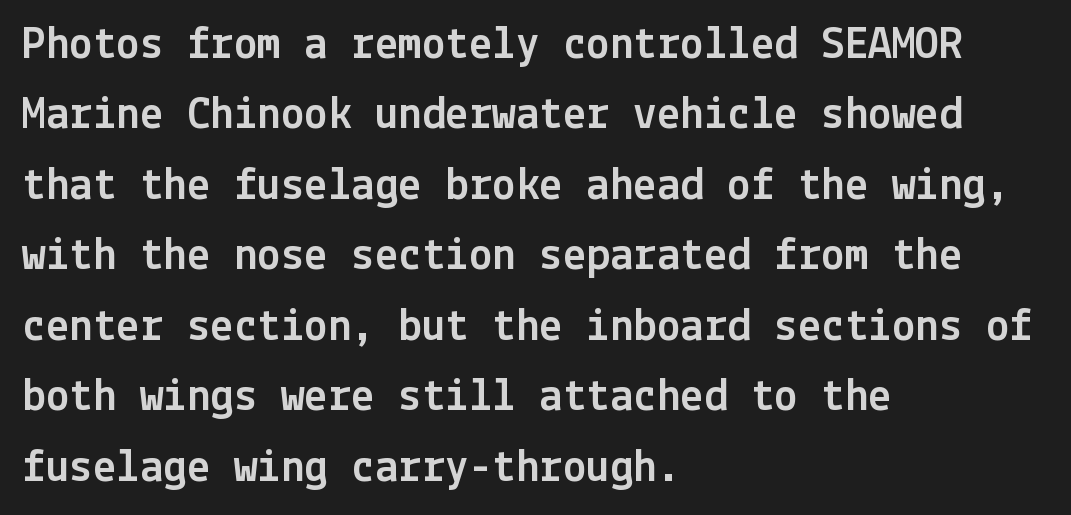
{"serif": "no", "italic": "no", "width": "normal", "x_height": "medium", "underline": "no", "align": "left", "line_spacing": "normal", "line_spacing_ratio": 1.5, "letter_spacing": "normal", "letter_spacing_em": 0.0, "glyph_px": 47}
